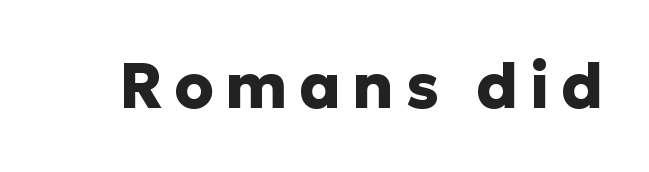
{"serif": "no", "italic": "no", "bold": "yes", "weight": "heavy", "width": "normal", "stroke_contrast": "low", "x_height": "medium", "monospaced": "no", "underline": "no", "glyph_px": 63}
